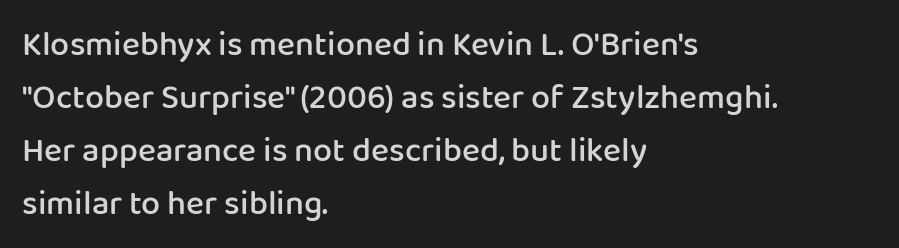
Quick note: underline off. Tracking here is standard; glyphs follow each other at the usual distance. One glance says typical: line gaps are just what's usual. Looks like regular typesetting: each glyph gets only the width it needs. The font is running at a semibold setting, under full bold. Classification — sans serif.
